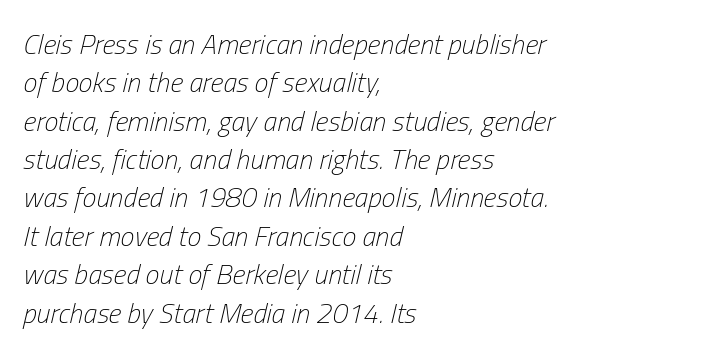
The image shows 28 px light, condensed type, italic (leaning right); set left-aligned, normal line spacing (1.37x), normal letter spacing, not underlined; low stroke contrast and a medium x-height.
